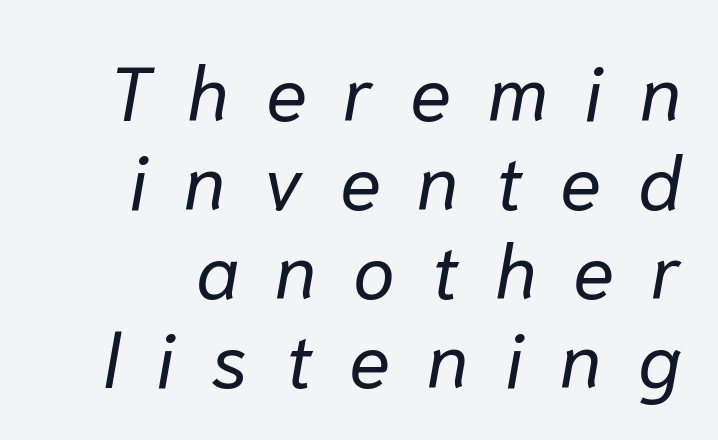
Q: Is the text bold? A: No.
Q: Is the text italic (slanted)? A: Yes, it leans right by about 10 degrees.
Q: Is the text underlined? A: No.
Q: Is the spacing between letters normal or unusually wide? A: Unusually wide.
Q: Width (condensed, normal, or wide)? A: Normal.
Q: Stroke contrast? A: Low.
Q: x-height? A: Medium.
Q: Monospaced? A: No.
